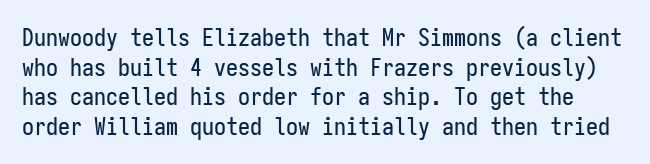
The image shows 24 px text type, upright; set line spacing 1.23x, normal letter spacing, not underlined.
